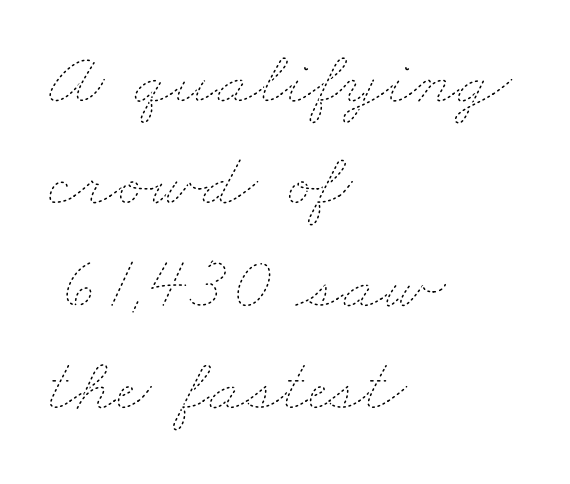
Weight: in the light-to-regular range. The line-height multiplier appears to be the usual default. The compositor pushed each line to the left boundary. Clear beneath every line of the passage. Is this a fixed-width face? No — the glyphs have proportional, varying widths. Default kerning and tracking; the words read as compact shapes.
